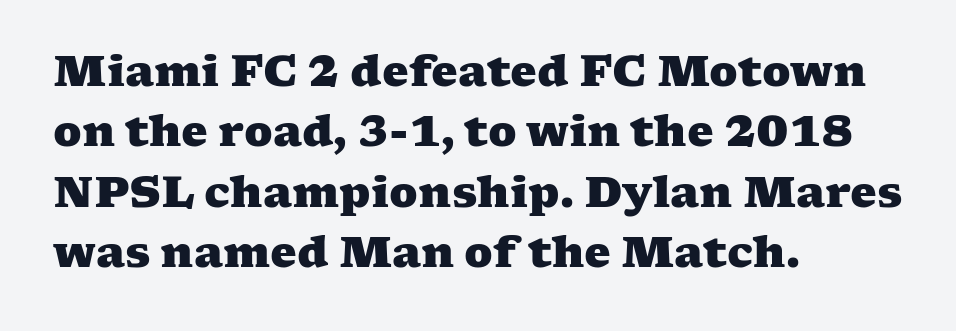
Plenty of ink on the page — the face is bold. The face used here is proportionally spaced, like ordinary book or web type. Tracking value appears to be zero — textbook default spacing. Stroke terminals: seriffed.
